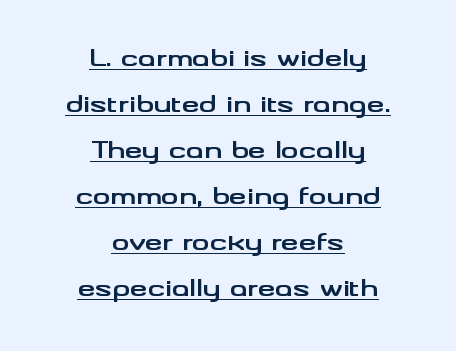
{"italic": "no", "bold": "yes", "underline": "yes", "align": "center", "line_spacing": "loose", "line_spacing_ratio": 2.09, "letter_spacing": "normal", "letter_spacing_em": 0.0, "glyph_px": 22}
